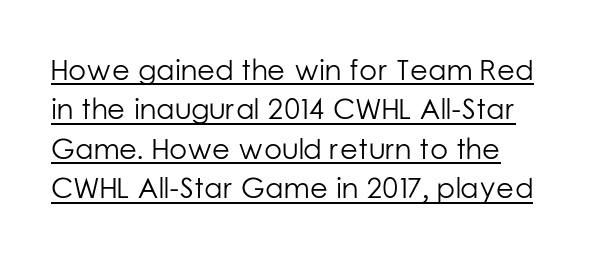
Glance below the letters and you will spot a drawn line. Default kerning and tracking; the words read as compact shapes. The weight would be labelled regular, book, light, or lighter still. The face used here is a sans, in the tradition of grotesques and geometrics. Evenly set lines give the paragraph a standard silhouette.
